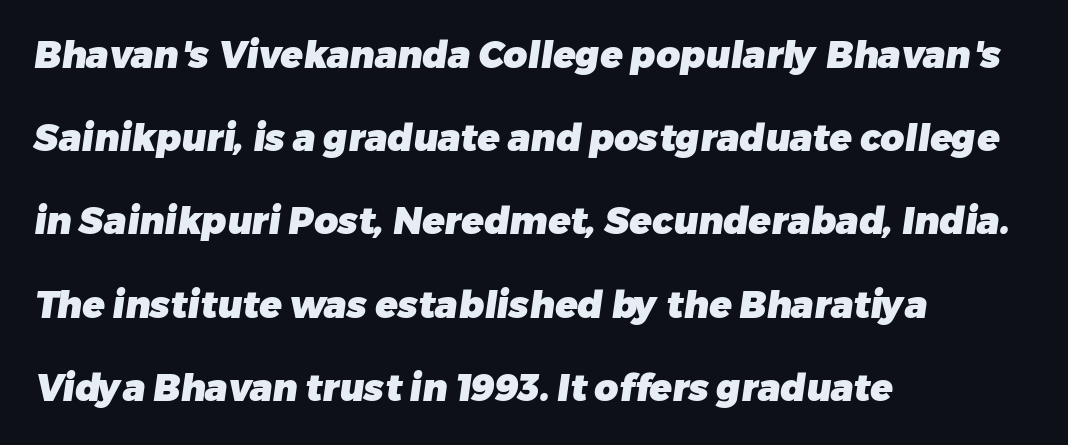
The lines in this sample share a left origin and differ only in where they stop. The lines are spread far apart with generous leading. Stroke terminals: plain, sans-serif. Honestly, the letter spacing is just normal — you wouldn't notice it. A full-strength bold gives these letters their thick strokes. These lines are rendered in a variable-pitch font.
